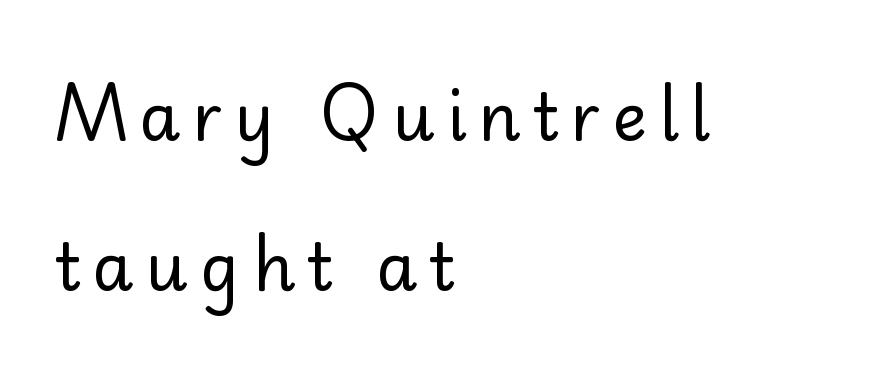
{"serif": "no", "italic": "no", "bold": "no", "weight": "regular", "width": "normal", "stroke_contrast": "low", "x_height": "small", "monospaced": "no", "underline": "no", "align": "left", "line_spacing": "loose", "line_spacing_ratio": 2.28, "glyph_px": 66}
